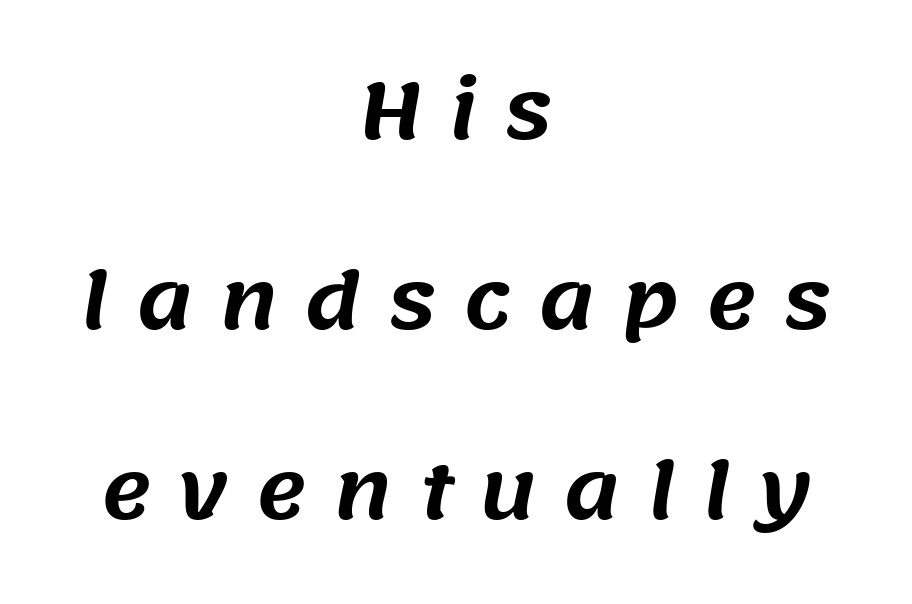
Examine the stroke ends and you'll find no serifs. The specimen omits any rule beneath the text block's lines. Each line is balanced around a shared central axis. The letterforms stand isolated, each surrounded by extra space. The rendering uses a large line-height, opening up the rows.
